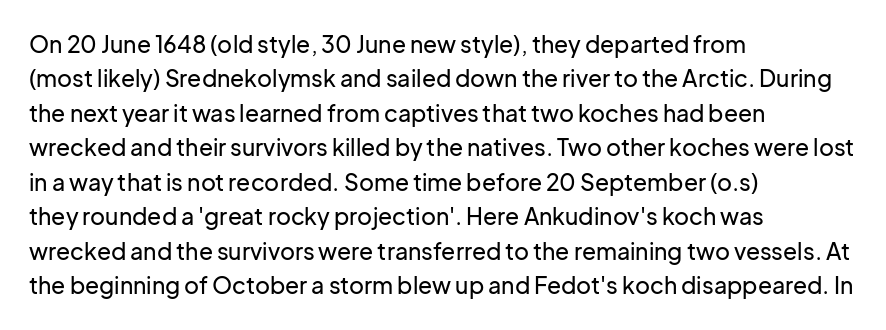
{"italic": "no", "underline": "no", "align": "left", "line_spacing": "normal", "line_spacing_ratio": 1.5, "letter_spacing": "normal", "letter_spacing_em": 0.0, "glyph_px": 23}
